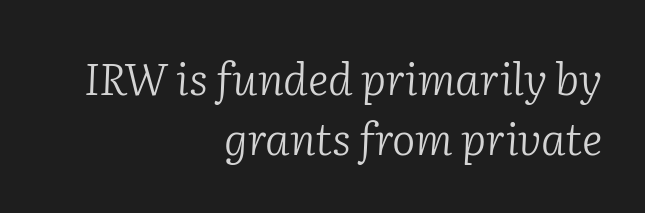
{"serif": "yes", "italic": "yes", "lean": "right", "slant_degrees": 2, "bold": "no", "weight": "light", "width": "normal", "stroke_contrast": "low", "x_height": "medium", "monospaced": "no", "underline": "no", "align": "right", "line_spacing": "normal", "line_spacing_ratio": 1.37, "letter_spacing": "normal", "letter_spacing_em": 0.0, "glyph_px": 44}
